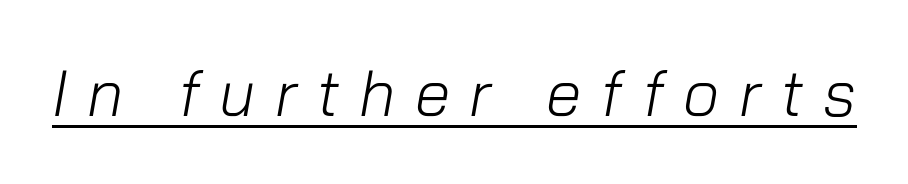
Q: Is the text bold? A: No.
Q: Is the text italic (slanted)? A: Yes, it leans right by about 10 degrees.
Q: Is the text underlined? A: Yes.
Q: Is the spacing between letters normal or unusually wide? A: Unusually wide.
Q: Width (condensed, normal, or wide)? A: Normal.
Q: Stroke contrast? A: Low.
Q: x-height? A: Medium.
Q: Monospaced? A: No.
